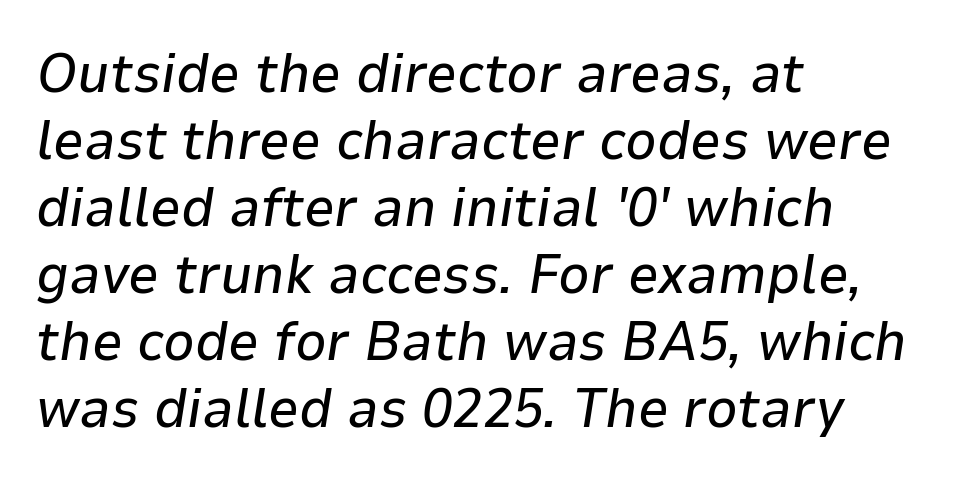
{"italic": "yes", "lean": "right", "slant_degrees": 9, "width": "normal", "stroke_contrast": "low", "x_height": "medium", "monospaced": "no", "underline": "no", "align": "left", "line_spacing_ratio": 1.22, "letter_spacing": "normal", "letter_spacing_em": 0.0, "glyph_px": 55}
